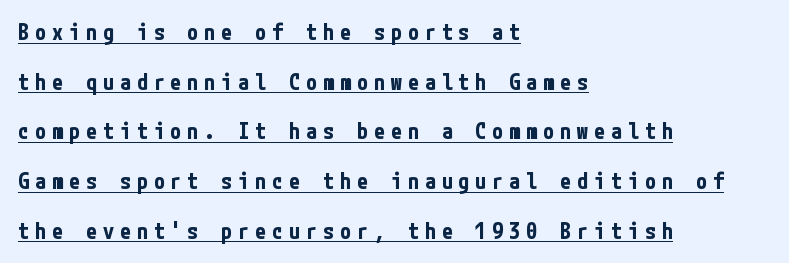
{"italic": "no", "bold": "yes", "underline": "yes", "align": "left", "line_spacing": "loose", "line_spacing_ratio": 2.26, "letter_spacing": "wide", "letter_spacing_em": 0.27, "glyph_px": 22}
